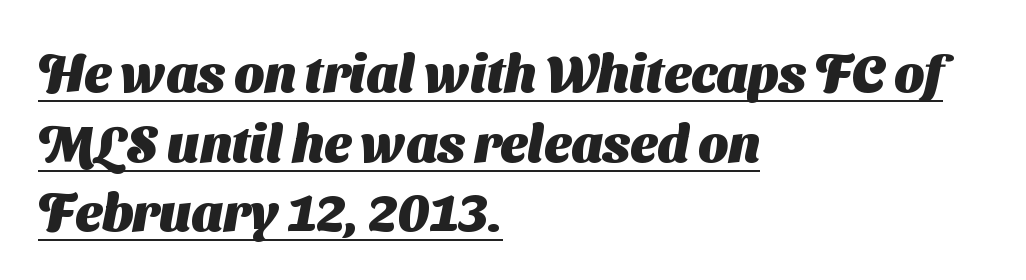
The image shows 52 px heavy sans-serif type; set left-aligned, normal line spacing (1.34x), normal letter spacing, underlined; medium stroke contrast and a medium x-height.
